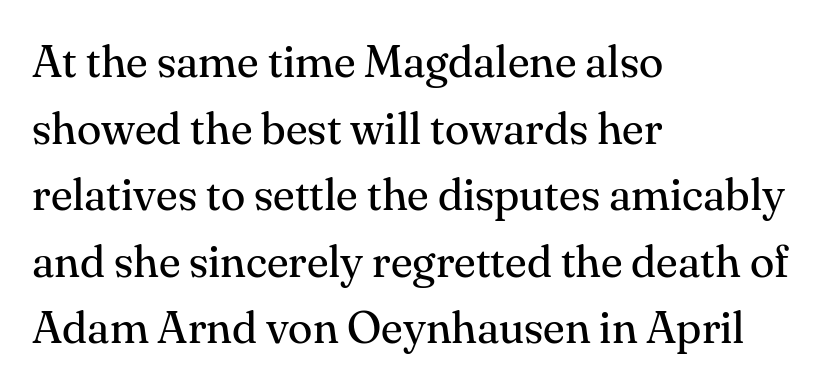
Q: Is the text bold? A: No.
Q: Is the text italic (slanted)? A: No, it is upright.
Q: Is the typeface a serif or a sans-serif typeface? A: Serif.
Q: Is the text underlined? A: No.
Q: How is the paragraph aligned? A: Left-aligned.
Q: Is the spacing between letters normal or unusually wide? A: Normal.
Q: Is the spacing between lines tight, normal or loose? A: Normal.
Q: Width (condensed, normal, or wide)? A: Normal.
Q: Stroke contrast? A: Medium.
Q: x-height? A: Small.
Q: Monospaced? A: No.
